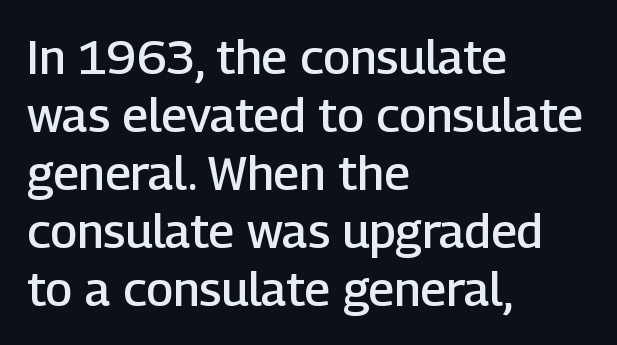
Q: Is the text bold? A: Semi-bold.
Q: Is the text italic (slanted)? A: No, it is upright.
Q: Is the typeface a serif or a sans-serif typeface? A: Sans-serif.
Q: Is the text underlined? A: No.
Q: How is the paragraph aligned? A: Left-aligned.
Q: Is the spacing between letters normal or unusually wide? A: Normal.
Q: Width (condensed, normal, or wide)? A: Normal.
Q: Stroke contrast? A: Low.
Q: x-height? A: Medium.
Q: Monospaced? A: No.
